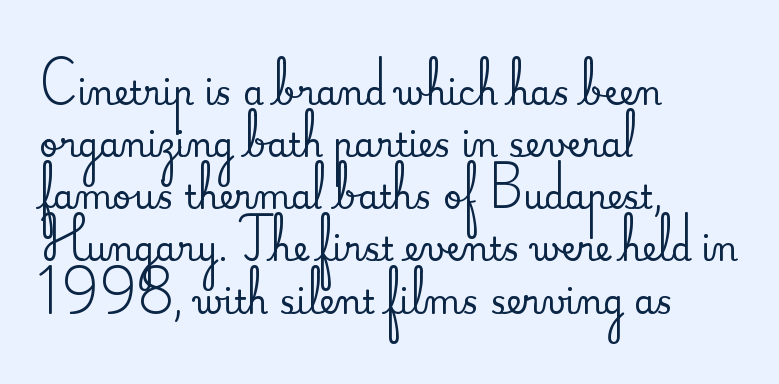
The baseline area is clear. The lines sit at an ordinary, default distance from one another. Nothing unusual about the tracking: characters are spaced as the font intends. This sample is left-justified, so line endings fall wherever the words run out.
